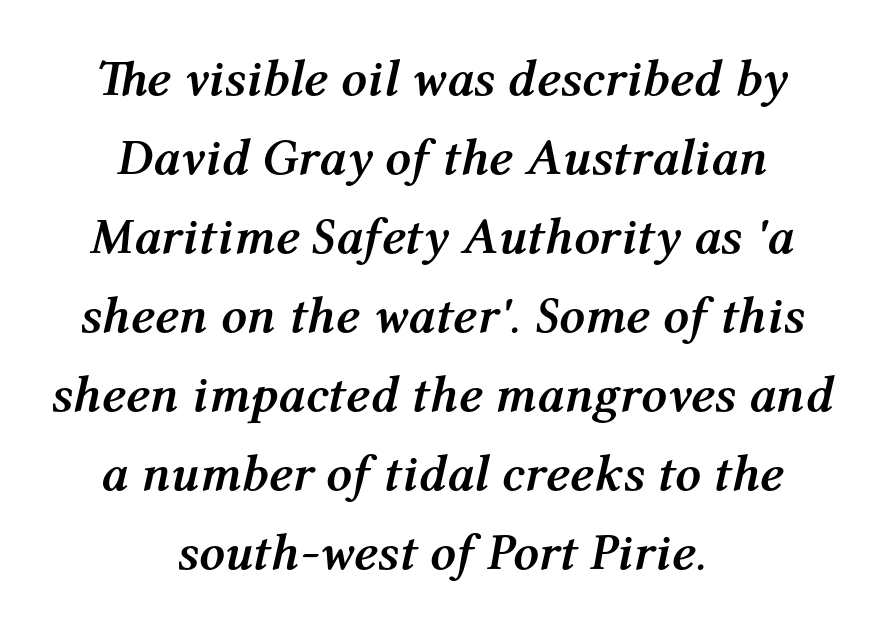
If you folded the block vertically in half, each line would mirror itself in length. Letter spacing: default. You'd pick this weight for a headline — it's a proper bold. Leading matches the norm, producing a regular column. The face used here is proportionally spaced, like ordinary book or web type.
